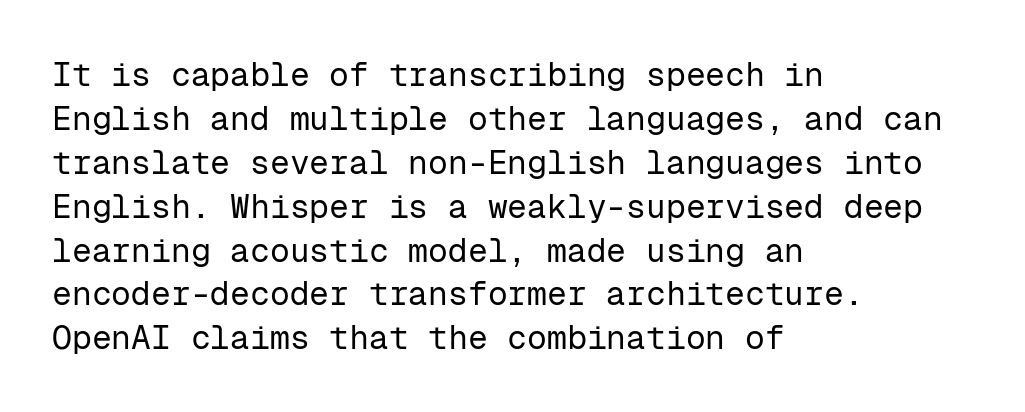
Every stem runs plumb, perpendicular to the baseline. All the whitespace from short lines collects on the right. Underline: absent. Spacing verdict: monospaced, one width for all characters. Are there feet on the stems? There aren't — it's a sans. Short note: letters normally spaced.
